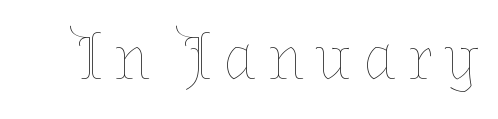
{"italic": "no", "bold": "no", "weight": "thin", "width": "normal", "stroke_contrast": "low", "x_height": "medium", "monospaced": "no", "underline": "no", "letter_spacing": "wide", "letter_spacing_em": 0.2, "glyph_px": 62}
